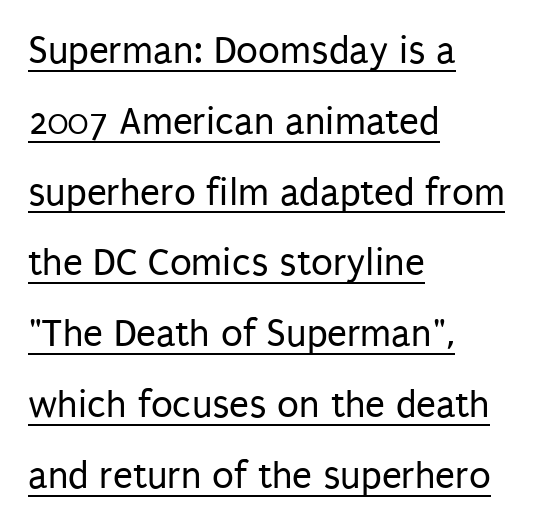
You could not count columns in this text — the font is proportionally spaced. Style check: upright. A typesetter would call this zero additional tracking. One-word summary of the alignment: left. Underlining? Definitely there. Are there feet on the stems? There aren't — it's a sans.
